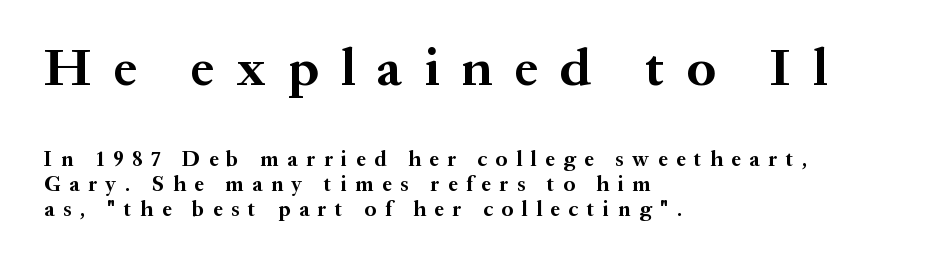
{"serif": "yes", "italic": "no", "bold": "yes", "weight": "bold", "width": "normal", "stroke_contrast": "medium", "x_height": "medium", "monospaced": "no", "underline": "no", "align": "left", "line_spacing_ratio": 1.2, "letter_spacing": "wide", "letter_spacing_em": 0.42, "larger_block": "first", "size_ratio": 2.52, "glyph_px": 53}
